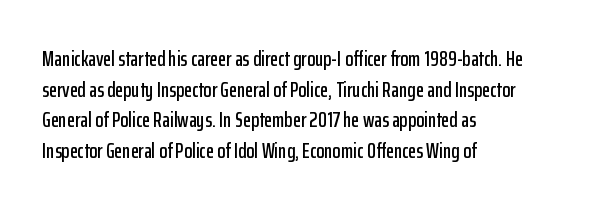
Q: Is the text italic (slanted)? A: No, it is upright.
Q: Is the text underlined? A: No.
Q: How is the paragraph aligned? A: Left-aligned.
Q: Is the spacing between letters normal or unusually wide? A: Normal.
Q: Is the spacing between lines tight, normal or loose? A: Normal.
